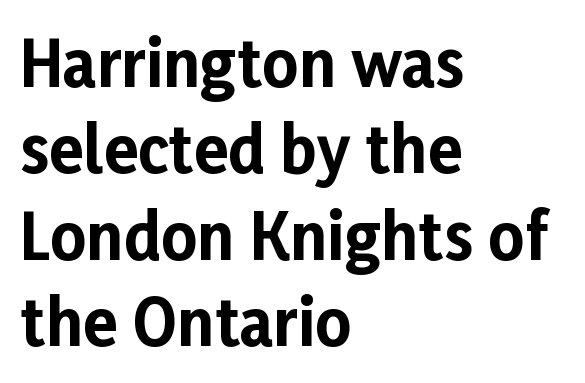
{"serif": "no", "italic": "no", "bold": "yes", "weight": "bold", "width": "normal", "stroke_contrast": "low", "x_height": "medium", "monospaced": "no", "underline": "no", "align": "left", "line_spacing": "normal", "line_spacing_ratio": 1.37, "letter_spacing": "normal", "letter_spacing_em": 0.0, "glyph_px": 63}
